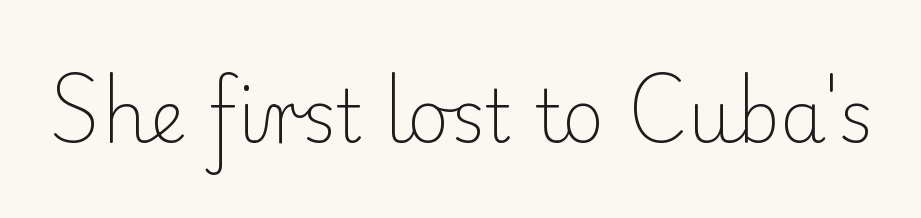
Letters have the restrained weight of plain body copy at most. Think of a printed novel: that variable character pitch is what you see here. The letterforms sit shoulder to shoulder at normal distance. The letters stand straight up with perfectly vertical stems. These lines are composed in type with serifs. Each row of text sits above clean, open space.
